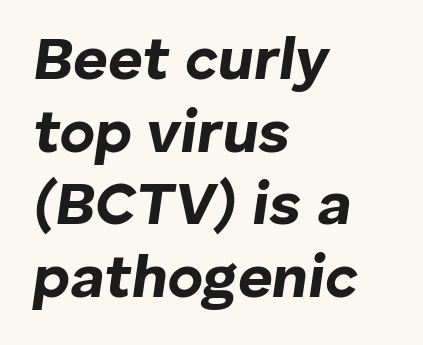
{"italic": "yes", "lean": "right", "slant_degrees": 8, "bold": "yes", "weight": "bold", "width": "normal", "stroke_contrast": "low", "x_height": "medium", "monospaced": "no", "underline": "no", "align": "left", "line_spacing_ratio": 1.21, "letter_spacing": "normal", "letter_spacing_em": 0.0, "glyph_px": 60}
